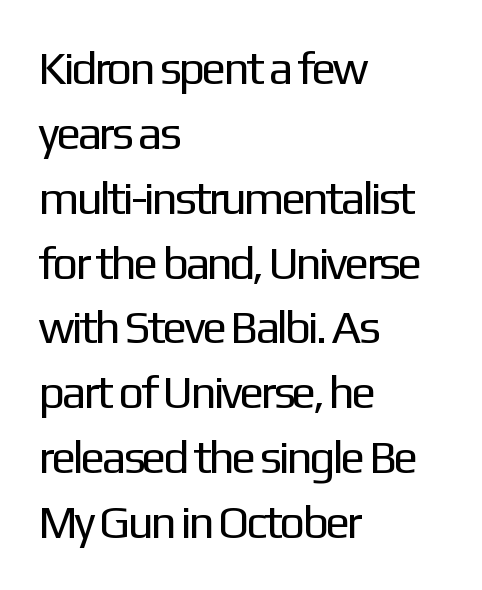
Leading: standard. Nothing sits at the stroke ends, so this counts as sans-serif. Quick note: not italic, upright. A clean baseline with only descenders dipping below it.
